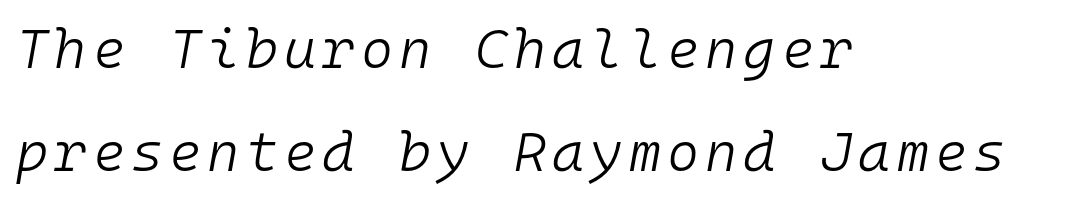
A clean baseline with only descenders dipping below it. This is oblique type, the kind used for emphasis or titles. No heavy texture on the line: the type isn't bold. Horizontal alignment here is leftward, the default for most running prose.
